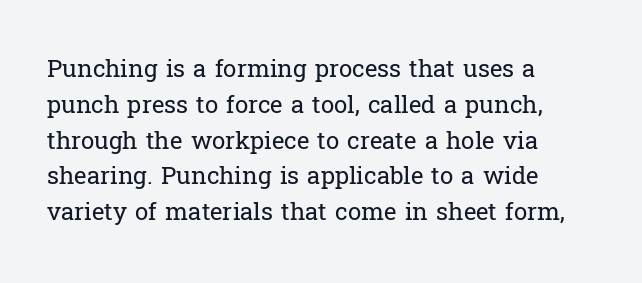
The setting favours the left margin, as ordinary paragraphs usually do. Upright lettering throughout. Letter spacing: default. No chunkiness to these letters — they're not bold.
